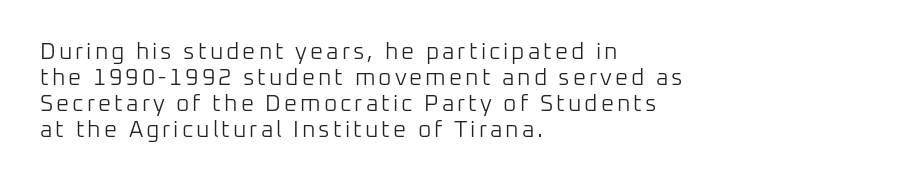
Weight: in the light-to-regular range. Designer's note — italics off, roman on. The strip under each line holds only bare page. Which margin do the lines hug? The left one — the right edge is uneven. The space between consecutive lines is stingy.
